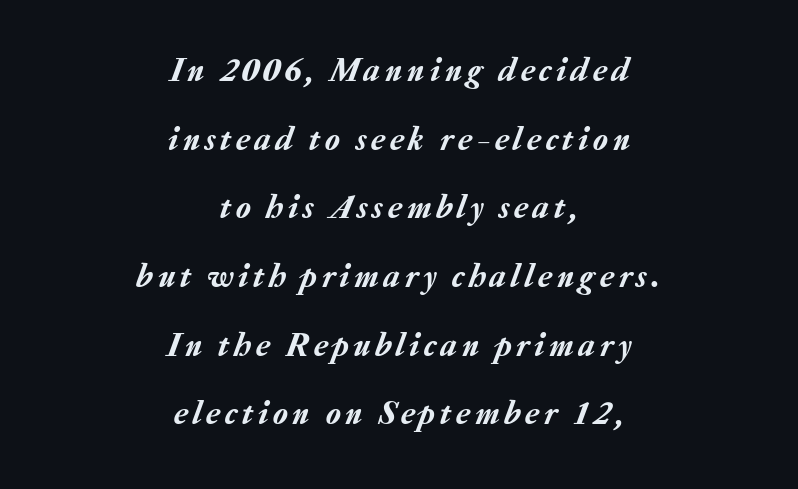
{"italic": "yes", "lean": "right", "slant_degrees": 20, "width": "normal", "stroke_contrast": "low", "x_height": "medium", "monospaced": "no", "underline": "no", "align": "center", "line_spacing": "loose", "line_spacing_ratio": 2.02, "glyph_px": 34}
